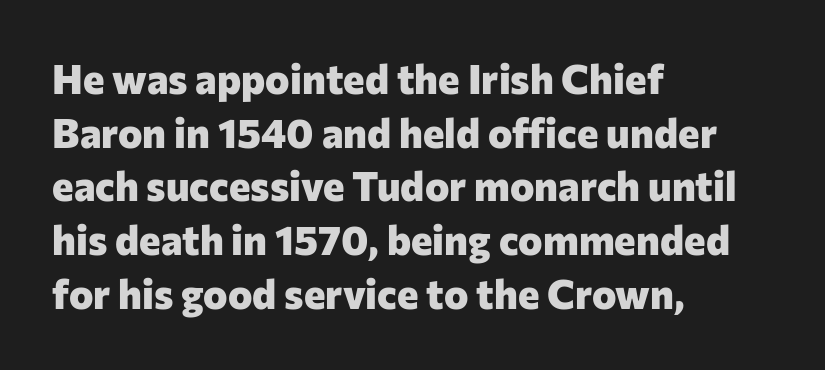
Each letter keeps its own natural width here, so spacing adapts to shape. Honestly, the letter spacing is just normal — you wouldn't notice it. Heft: maximum for text — a bold. Teacher's note: observe the even left margin — that is flush-left alignment.
